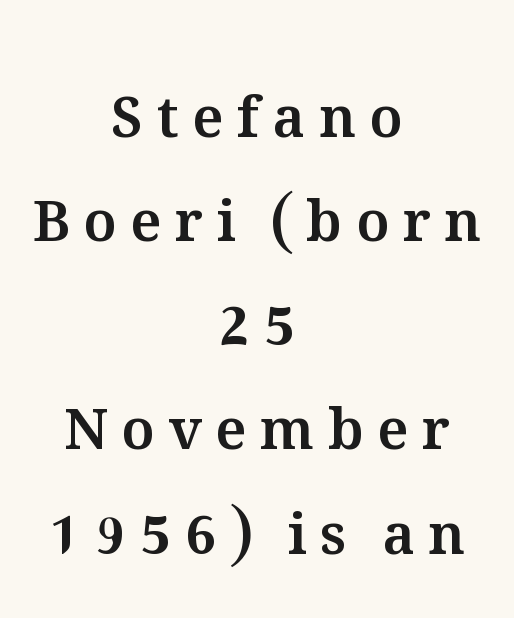
Looks like regular typesetting: each glyph gets only the width it needs. Each word looks stretched out because of the extra space between its letters. Posture: straight, roman, zero tilt. The glyphs are unaccompanied by any horizontal stroke below them.
